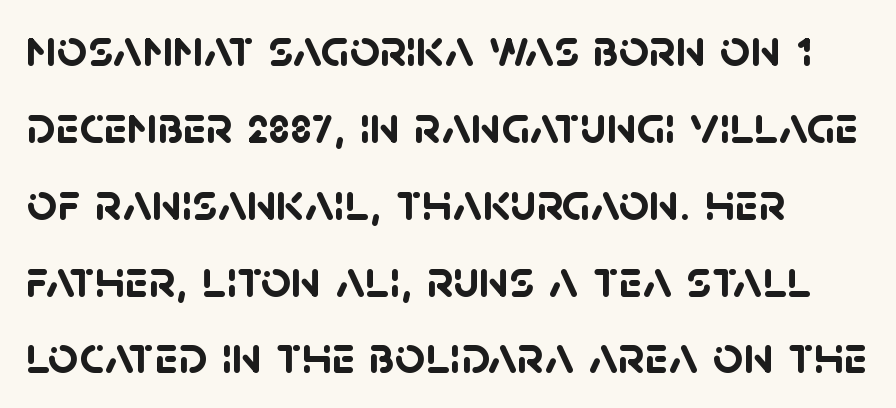
{"serif": "no", "bold": "yes", "weight": "semibold", "width": "normal", "stroke_contrast": "low", "x_height": "large", "monospaced": "no", "underline": "no", "align": "left", "line_spacing": "normal", "line_spacing_ratio": 1.45, "letter_spacing": "normal", "letter_spacing_em": 0.0, "glyph_px": 53}
